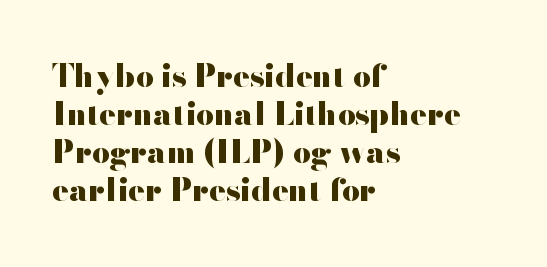
{"serif": "no", "italic": "no", "bold": "yes", "weight": "heavy", "width": "wide", "stroke_contrast": "high", "x_height": "small", "monospaced": "no", "underline": "no", "align": "left", "line_spacing_ratio": 1.23, "letter_spacing": "normal", "letter_spacing_em": 0.0, "glyph_px": 31}
